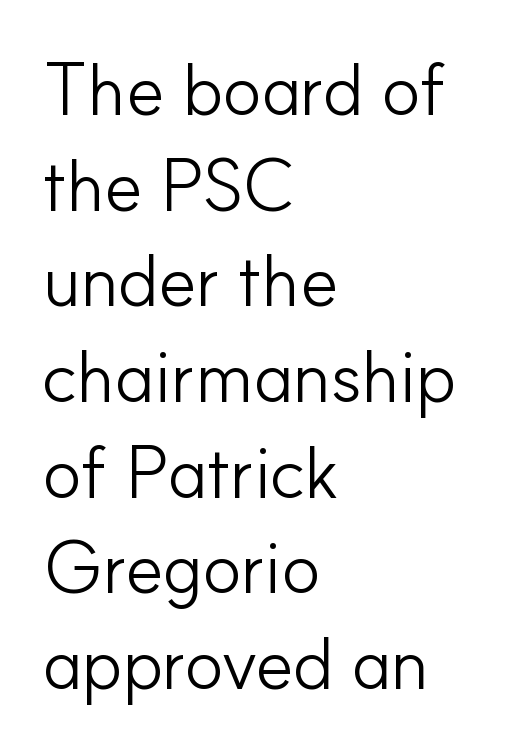
{"serif": "no", "italic": "no", "bold": "no", "weight": "light", "width": "normal", "stroke_contrast": "low", "x_height": "small", "monospaced": "no", "underline": "no", "align": "left", "line_spacing": "normal", "line_spacing_ratio": 1.31, "letter_spacing": "normal", "letter_spacing_em": 0.0, "glyph_px": 73}
